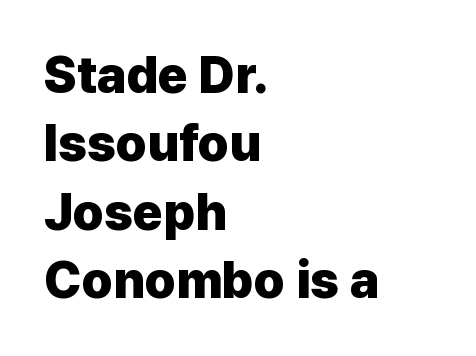
This is the regular roman posture of the typeface. Descenders are the only things crossing below the line. The face used here is proportionally spaced, like ordinary book or web type. Emphasis by weight is at full strength: bold. Leftover space on each line is placed entirely after the last word.
